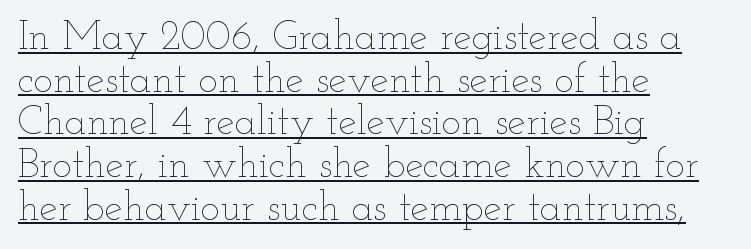
{"italic": "no", "bold": "no", "weight": "thin", "width": "wide", "stroke_contrast": "low", "x_height": "small", "monospaced": "no", "underline": "yes", "align": "left", "line_spacing": "tight", "line_spacing_ratio": 1.04, "letter_spacing": "normal", "letter_spacing_em": 0.0, "glyph_px": 41}
